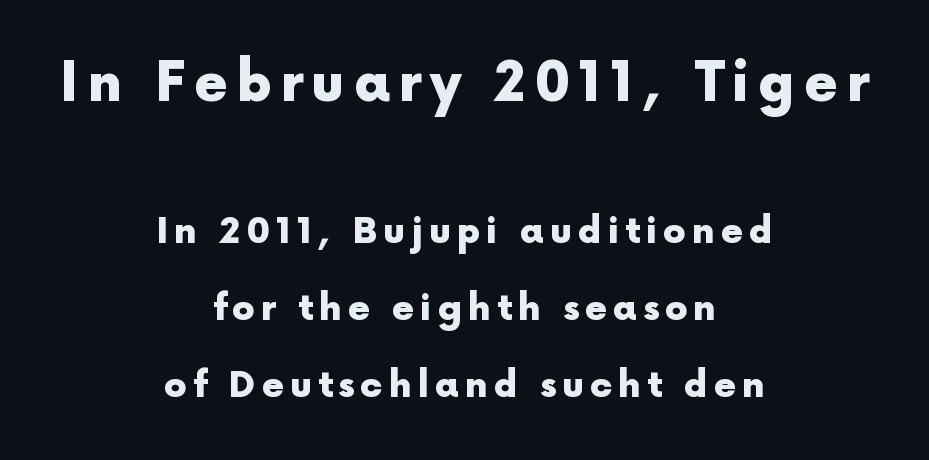
The image shows 54 px heavy sans-serif type, upright; set centered, loose line spacing (2.13x), not underlined; the first (top) block is 1.5x larger; a medium x-height.
